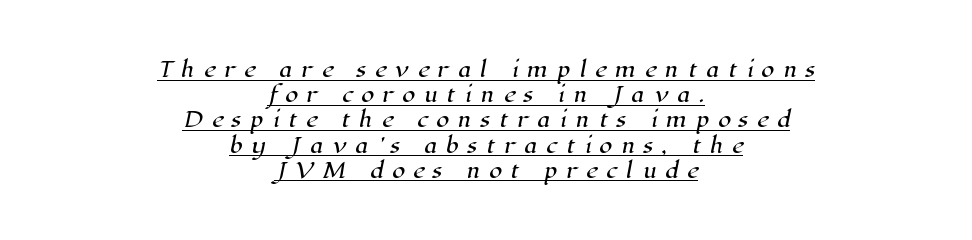
The paragraph has two soft edges and a firm central axis. Words appear elongated and porous because spacing is wide. The passage shown is underscored from start to finish.
